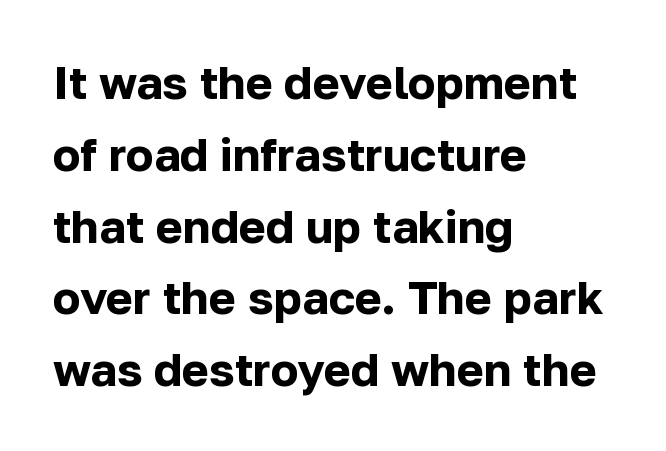
A full-strength bold gives these letters their thick strokes. Short and long lines alike share a common starting point at left. Nobody drew a line under any word here. Tracking here is standard; glyphs follow each other at the usual distance. Leading matches the norm, producing a regular column. These lines are composed in type without serifs.
